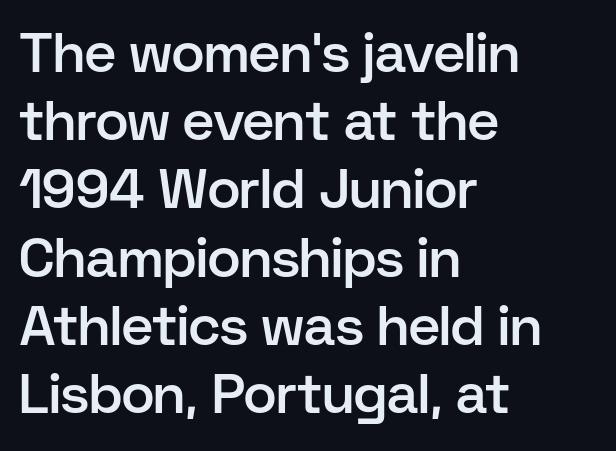
The image shows 55 px semibold sans-serif type, upright; set left-aligned, line spacing 1.24x, normal letter spacing, not underlined; low stroke contrast and a medium x-height.
